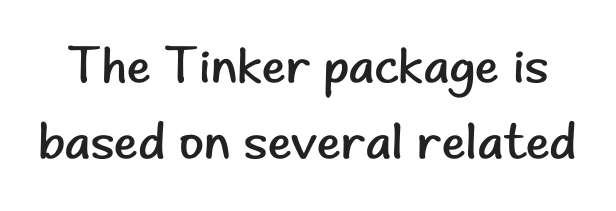
{"serif": "no", "italic": "no", "bold": "no", "weight": "regular", "width": "normal", "stroke_contrast": "low", "x_height": "small", "monospaced": "no", "underline": "no", "line_spacing": "normal", "line_spacing_ratio": 1.49, "letter_spacing": "normal", "letter_spacing_em": 0.0, "glyph_px": 51}
